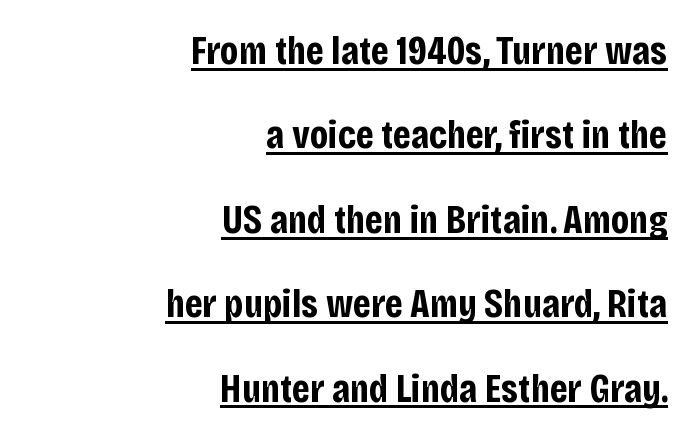
{"serif": "no", "italic": "no", "bold": "yes", "weight": "bold", "width": "condensed", "stroke_contrast": "low", "x_height": "large", "monospaced": "no", "underline": "yes", "align": "right", "line_spacing": "loose", "line_spacing_ratio": 2.11, "letter_spacing": "normal", "letter_spacing_em": 0.0, "glyph_px": 40}
